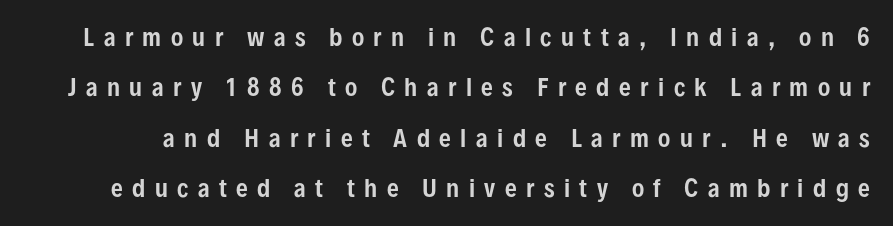
{"italic": "no", "underline": "no", "line_spacing": "loose", "line_spacing_ratio": 2.19, "letter_spacing": "wide", "letter_spacing_em": 0.41, "glyph_px": 23}
